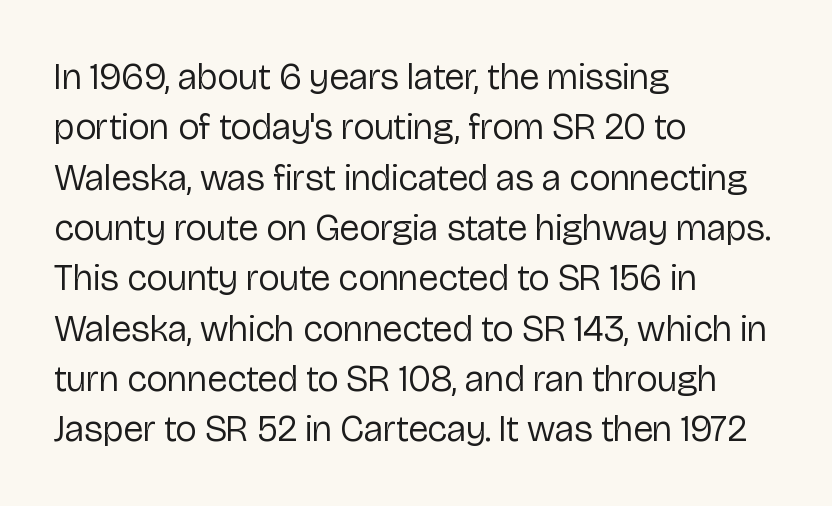
Q: Is the text bold? A: No.
Q: Is the text italic (slanted)? A: No, it is upright.
Q: Is the typeface a serif or a sans-serif typeface? A: Sans-serif.
Q: Is the text underlined? A: No.
Q: How is the paragraph aligned? A: Left-aligned.
Q: Is the spacing between letters normal or unusually wide? A: Normal.
Q: Is the spacing between lines tight, normal or loose? A: Normal.
Q: Width (condensed, normal, or wide)? A: Normal.
Q: Stroke contrast? A: Low.
Q: x-height? A: Medium.
Q: Monospaced? A: No.
